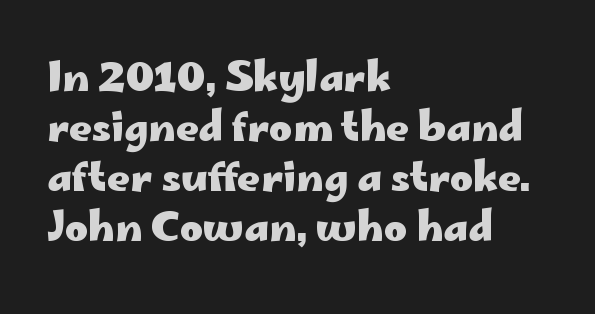
{"serif": "no", "italic": "no", "bold": "yes", "weight": "heavy", "width": "wide", "stroke_contrast": "low", "x_height": "small", "monospaced": "no", "underline": "no", "align": "left", "line_spacing": "normal", "line_spacing_ratio": 1.25, "letter_spacing": "normal", "letter_spacing_em": 0.0, "glyph_px": 40}
